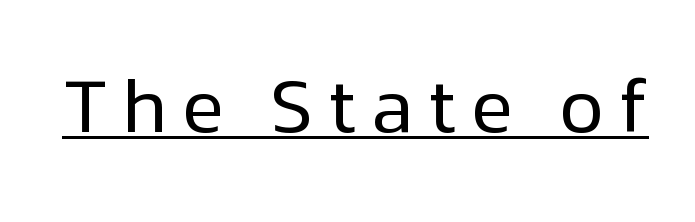
{"serif": "no", "italic": "no", "bold": "no", "weight": "regular", "width": "normal", "stroke_contrast": "low", "x_height": "medium", "monospaced": "no", "underline": "yes", "glyph_px": 77}
